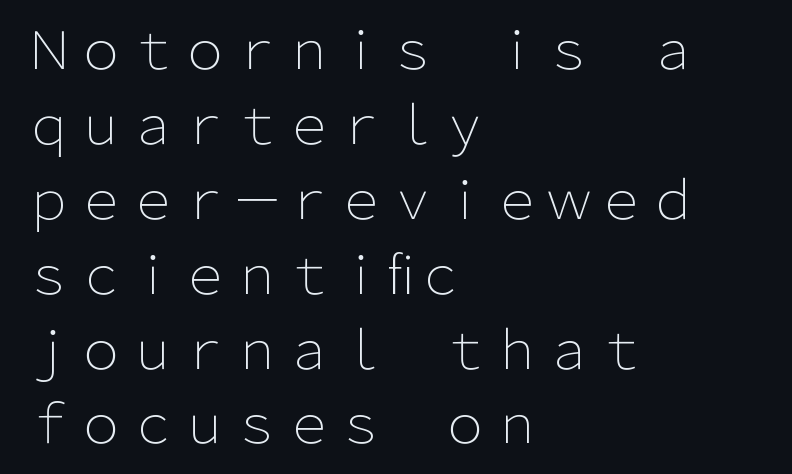
The image shows 52 px light sans-serif type, upright; set left-aligned, normal line spacing (1.44x), normal letter spacing, not underlined; low stroke contrast and a medium x-height.
